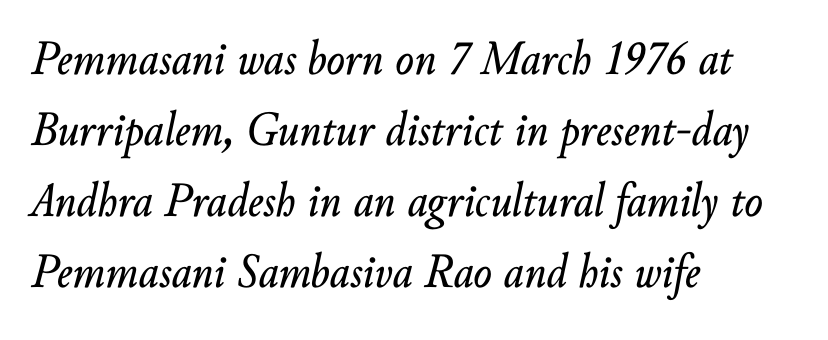
The typography opts for an oblique posture over an upright one. All the whitespace from short lines collects on the right. The space between consecutive lines is moderate. This sample has the flowing, uneven cadence of proportional lettering. There is no visible air inserted between adjacent glyphs.
